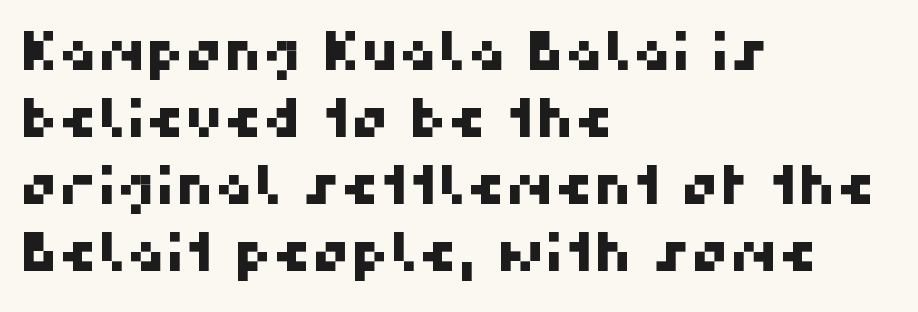
In CSS terms this would be text-align: left. Serif or sans? Sans — the stroke terminals are bare. The face used here is proportionally spaced, like ordinary book or web type. Honestly, the letter spacing is just normal — you wouldn't notice it. Anything drawn beneath the words? Only blank space.
